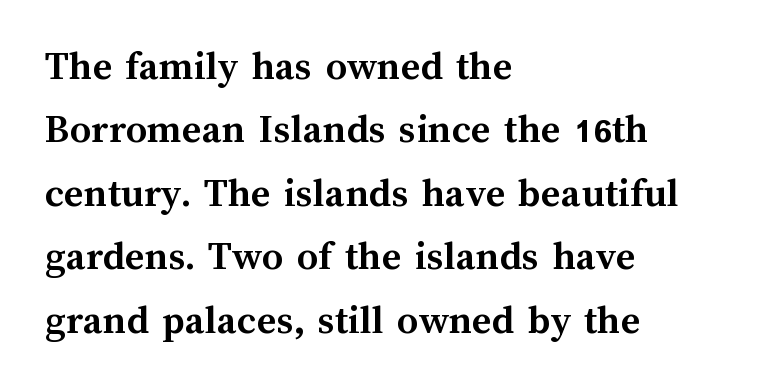
{"italic": "no", "bold": "yes", "weight": "semibold", "width": "normal", "stroke_contrast": "medium", "x_height": "medium", "monospaced": "no", "underline": "no", "align": "left", "line_spacing": "normal", "line_spacing_ratio": 1.51, "letter_spacing": "normal", "letter_spacing_em": 0.0, "glyph_px": 42}
